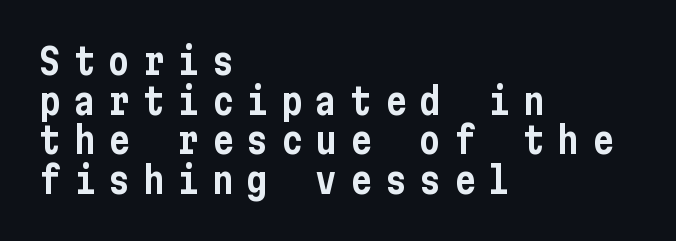
The lines in this sample share a left origin and differ only in where they stop. You could only call the tracking loose — the letters float apart. No feet cap the strokes, marking this as sans-serif type. Honestly, there is no underline to notice here at all.
